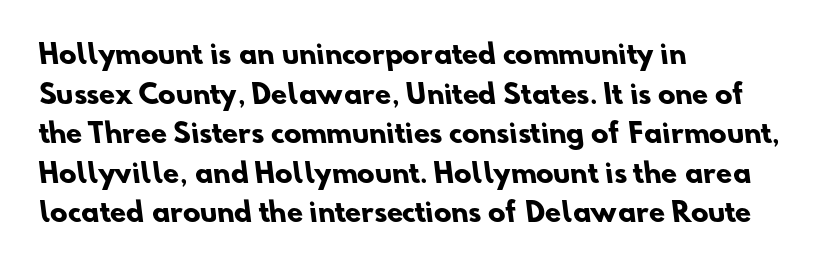
Q: Is the text bold? A: Yes.
Q: Is the text underlined? A: No.
Q: How is the paragraph aligned? A: Left-aligned.
Q: Is the spacing between letters normal or unusually wide? A: Normal.
Q: Is the spacing between lines tight, normal or loose? A: Normal.
